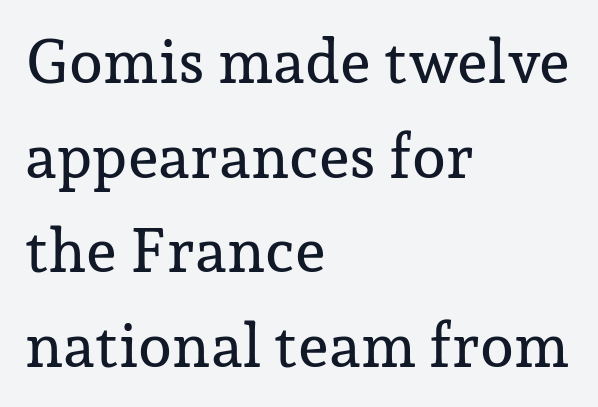
{"serif": "yes", "italic": "no", "width": "normal", "stroke_contrast": "low", "x_height": "medium", "monospaced": "no", "underline": "no", "align": "left", "line_spacing": "normal", "line_spacing_ratio": 1.55, "letter_spacing": "normal", "letter_spacing_em": 0.0, "glyph_px": 61}
